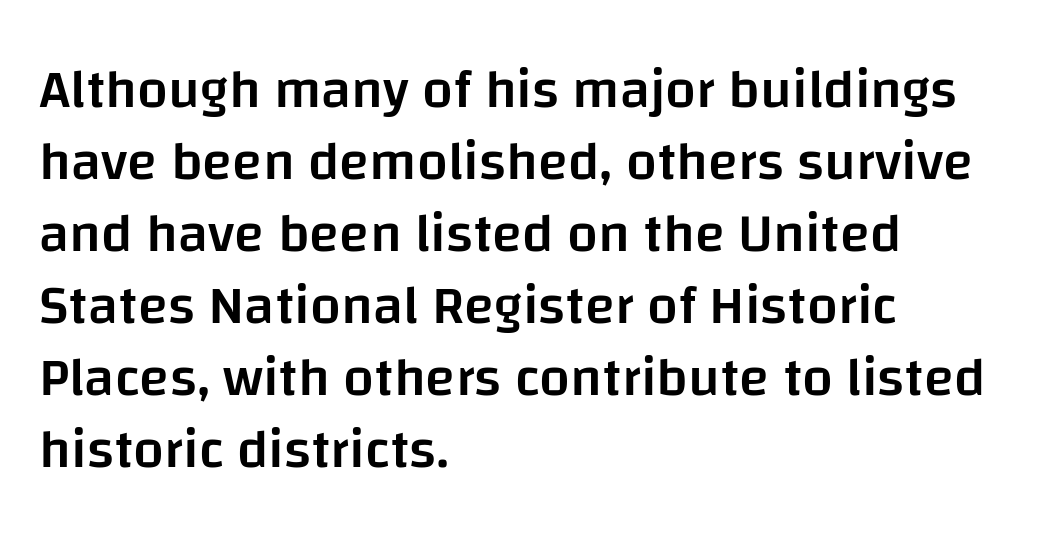
Q: Is the text bold? A: Semi-bold.
Q: Is the text italic (slanted)? A: No, it is upright.
Q: Is the typeface a serif or a sans-serif typeface? A: Sans-serif.
Q: Is the text underlined? A: No.
Q: How is the paragraph aligned? A: Left-aligned.
Q: Is the spacing between letters normal or unusually wide? A: Normal.
Q: Is the spacing between lines tight, normal or loose? A: Normal.
Q: Width (condensed, normal, or wide)? A: Normal.
Q: Stroke contrast? A: Low.
Q: x-height? A: Large.
Q: Monospaced? A: No.
